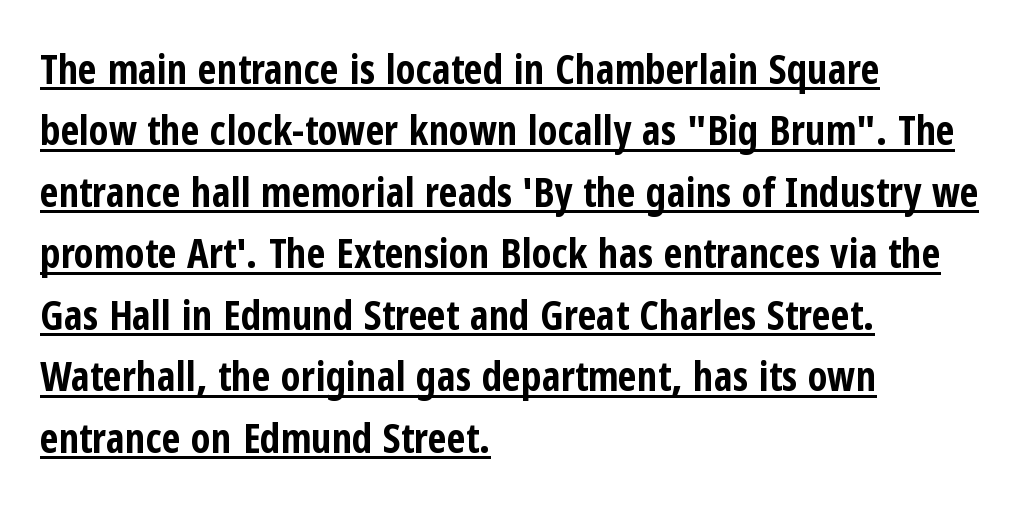
Q: Is the text bold? A: Yes.
Q: Is the text italic (slanted)? A: No, it is upright.
Q: Is the typeface a serif or a sans-serif typeface? A: Sans-serif.
Q: Is the text underlined? A: Yes.
Q: How is the paragraph aligned? A: Left-aligned.
Q: Is the spacing between letters normal or unusually wide? A: Normal.
Q: Is the spacing between lines tight, normal or loose? A: Normal.
Q: Width (condensed, normal, or wide)? A: Condensed.
Q: Stroke contrast? A: Low.
Q: x-height? A: Medium.
Q: Monospaced? A: No.
